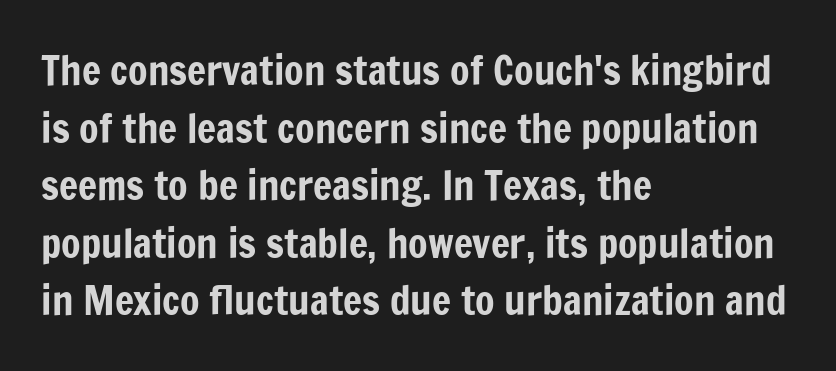
The image shows 40 px condensed sans-serif type, upright; set left-aligned, normal line spacing (1.44x), normal letter spacing, not underlined; low stroke contrast and a medium x-height.
